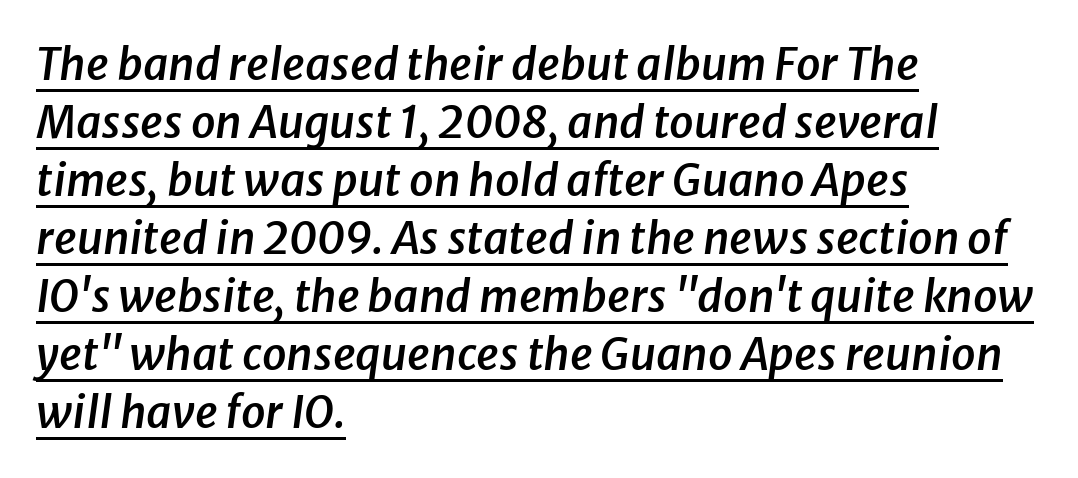
{"italic": "yes", "lean": "right", "slant_degrees": 8, "bold": "semi", "weight": "semibold", "width": "normal", "stroke_contrast": "low", "x_height": "medium", "monospaced": "no", "underline": "yes", "align": "left", "line_spacing": "normal", "line_spacing_ratio": 1.32, "letter_spacing": "normal", "letter_spacing_em": 0.0, "glyph_px": 44}
